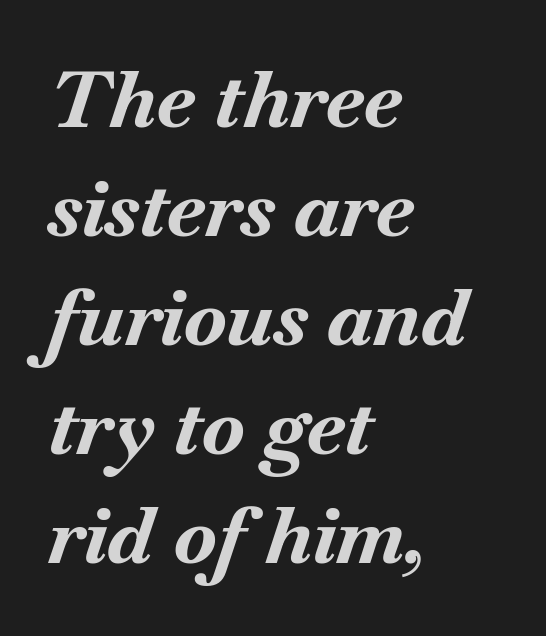
The image shows 79 px bold type, italic (leaning right); set left-aligned, normal line spacing (1.38x), normal letter spacing, not underlined; medium stroke contrast and a small x-height.
